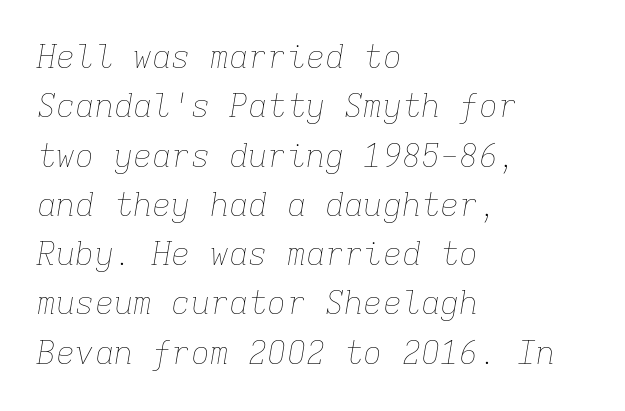
The image shows 32 px thin type, italic (leaning right), monospaced; set left-aligned, normal line spacing (1.54x), normal letter spacing, not underlined; low stroke contrast and a medium x-height.
